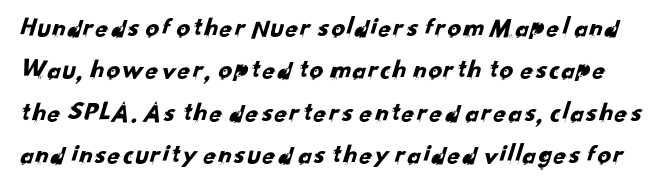
{"underline": "no", "line_spacing": "normal", "line_spacing_ratio": 1.57, "letter_spacing": "normal", "letter_spacing_em": 0.0, "glyph_px": 27}
